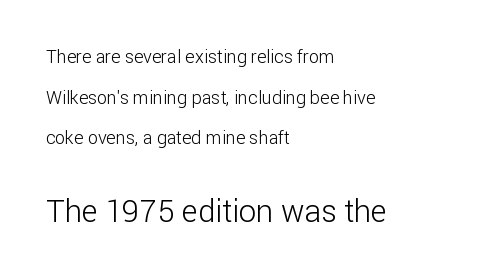
Line starts are locked; line ends wander. Proportional: the letters do not fall into vertical columns. The typography opts for an upright posture over an oblique one. Students, observe: this is what heavily led, spacious text looks like. Unlike a traditional serif, this face leaves its strokes unadorned.
